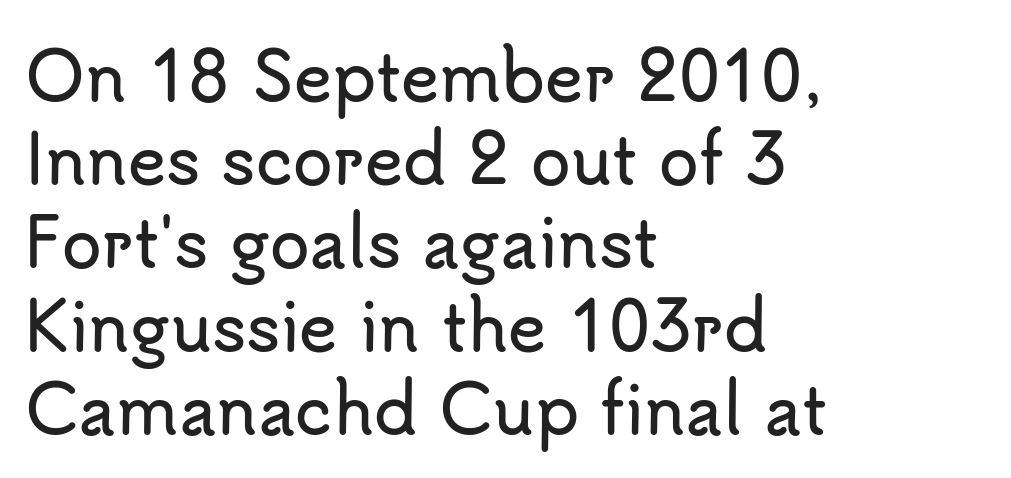
The image shows 65 px sans-serif type, upright; set left-aligned, normal line spacing (1.28x), normal letter spacing, not underlined; low stroke contrast and a small x-height.
